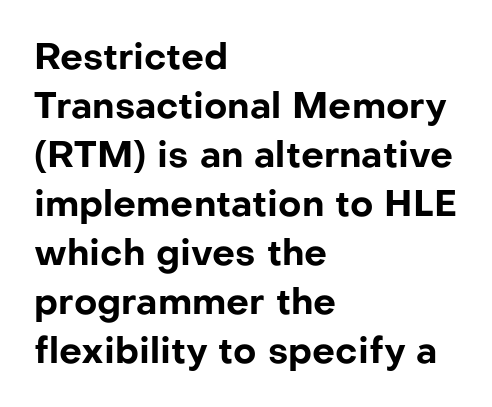
{"serif": "no", "italic": "no", "bold": "yes", "weight": "bold", "width": "normal", "stroke_contrast": "low", "x_height": "medium", "monospaced": "no", "underline": "no", "align": "left", "line_spacing": "normal", "line_spacing_ratio": 1.36, "letter_spacing": "normal", "letter_spacing_em": 0.0, "glyph_px": 36}
